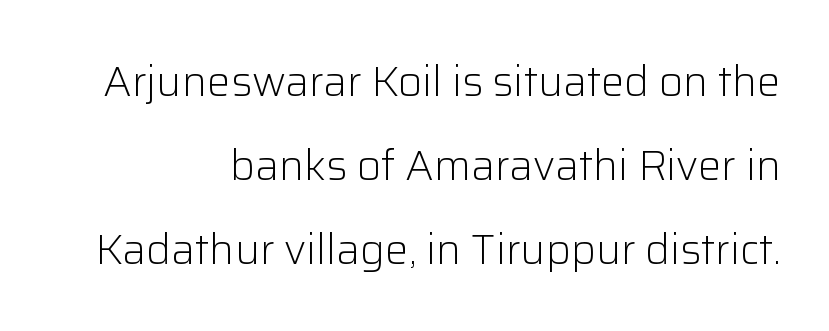
{"serif": "no", "italic": "no", "bold": "no", "weight": "light", "width": "normal", "stroke_contrast": "low", "x_height": "medium", "monospaced": "no", "underline": "no", "align": "right", "line_spacing": "loose", "line_spacing_ratio": 2.0, "letter_spacing": "normal", "letter_spacing_em": 0.0, "glyph_px": 42}
